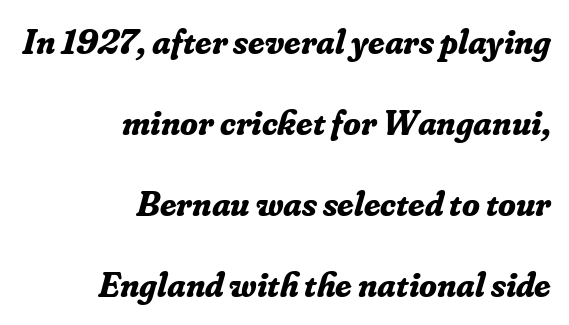
The image shows 36 px bold serif type, italic (leaning right); set right-aligned, loose line spacing (2.25x), normal letter spacing, not underlined; low stroke contrast and a small x-height.
